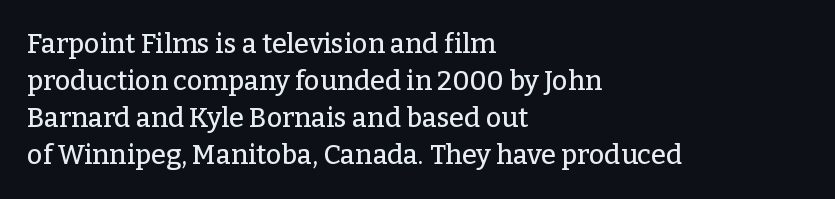
{"italic": "no", "underline": "no", "align": "left", "line_spacing": "normal", "line_spacing_ratio": 1.37, "letter_spacing": "normal", "letter_spacing_em": 0.0, "glyph_px": 27}
